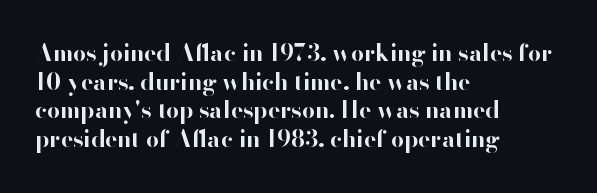
The image shows 23 px bold type, upright; set left-aligned, normal line spacing (1.25x), normal letter spacing, not underlined.
